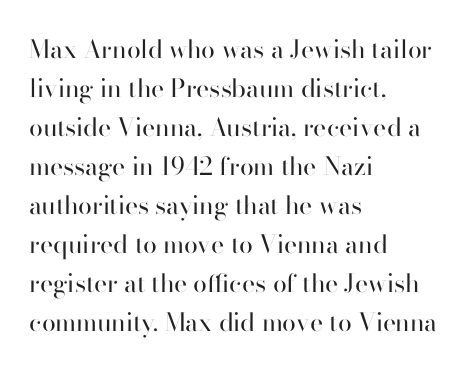
The space between consecutive lines is moderate. In terms of letterspacing, this is plain default setting. This rendering features lettering with no underline. Is the stroke heavy? The answer is a plain regular-or-lighter.
